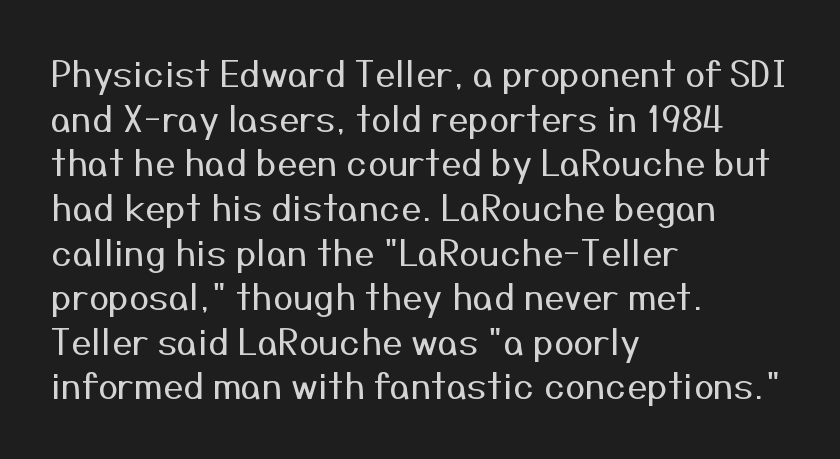
Q: Is the text bold? A: No.
Q: Is the text italic (slanted)? A: No, it is upright.
Q: Is the typeface a serif or a sans-serif typeface? A: Sans-serif.
Q: Is the text underlined? A: No.
Q: How is the paragraph aligned? A: Left-aligned.
Q: Is the spacing between letters normal or unusually wide? A: Normal.
Q: Width (condensed, normal, or wide)? A: Normal.
Q: Stroke contrast? A: Medium.
Q: x-height? A: Medium.
Q: Monospaced? A: No.
